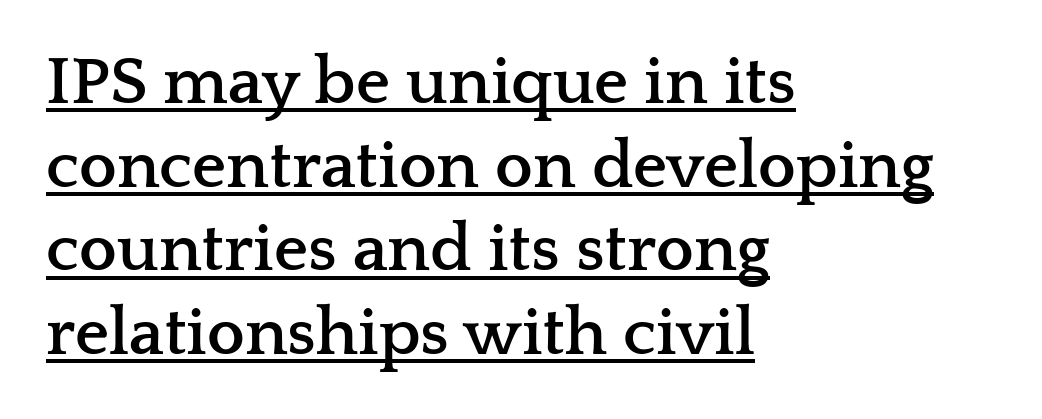
The image shows 67 px semibold, wide serif type, upright; set left-aligned, normal line spacing (1.25x), normal letter spacing, underlined; low stroke contrast and a medium x-height.
